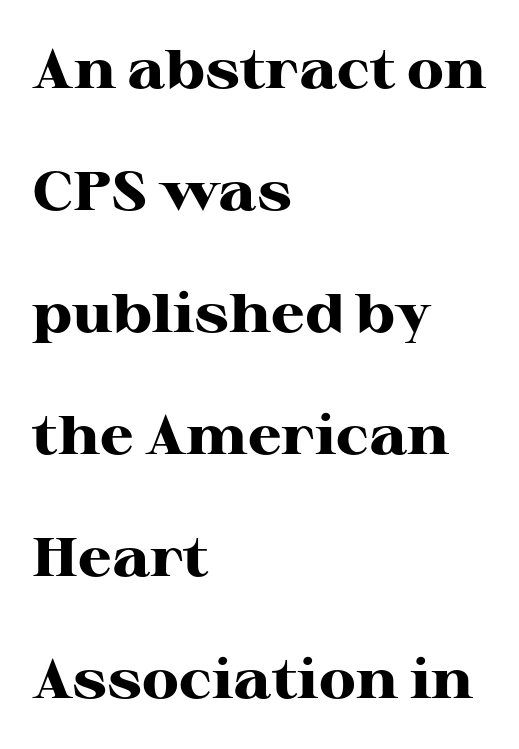
A roman cut, with each character standing at attention. The letters carry serifs — small finishing strokes at the ends of their stems. Emphasis by weight is at full strength: bold. The rendering uses a large line-height, opening up the rows. Does extra space separate the letters? No, they use regular spacing.
